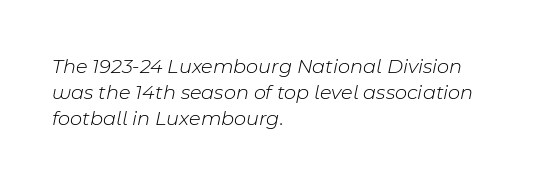
Q: Is the text bold? A: No.
Q: Is the text italic (slanted)? A: Yes, it leans right by about 11 degrees.
Q: Is the text underlined? A: No.
Q: How is the paragraph aligned? A: Left-aligned.
Q: Is the spacing between letters normal or unusually wide? A: Normal.
